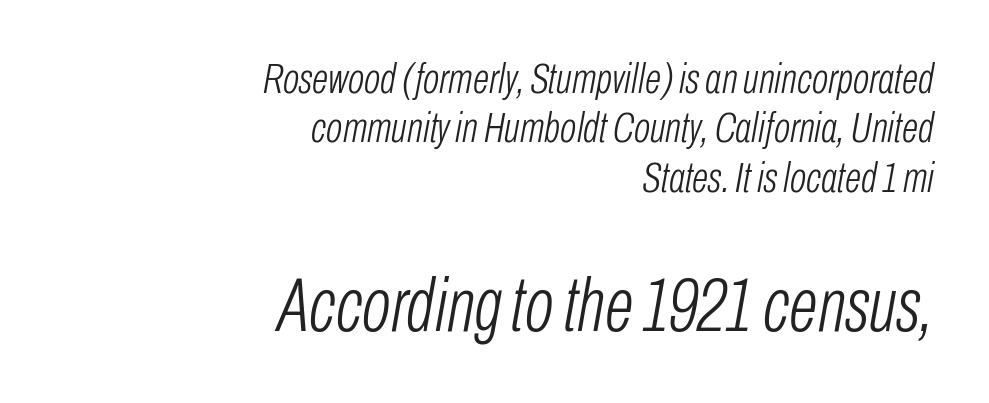
Descender tails drop into unmarked territory. Letter spacing: default. Regarding leading, the lines here are crowded together. Think standard paragraph weight, or any step lighter than that. The setting favours the right margin, as signatures and pull-quotes sometimes do.
